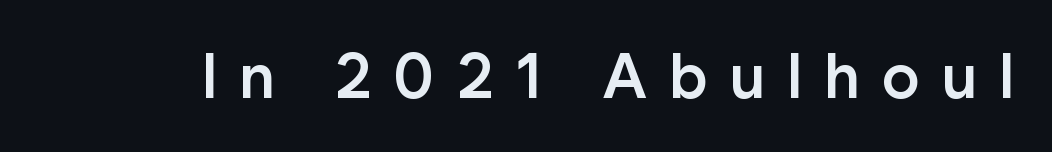
Q: Is the text bold? A: Semi-bold.
Q: Is the text italic (slanted)? A: No, it is upright.
Q: Is the typeface a serif or a sans-serif typeface? A: Sans-serif.
Q: Is the text underlined? A: No.
Q: Is the spacing between letters normal or unusually wide? A: Unusually wide.
Q: Width (condensed, normal, or wide)? A: Normal.
Q: Stroke contrast? A: Low.
Q: x-height? A: Medium.
Q: Monospaced? A: No.
